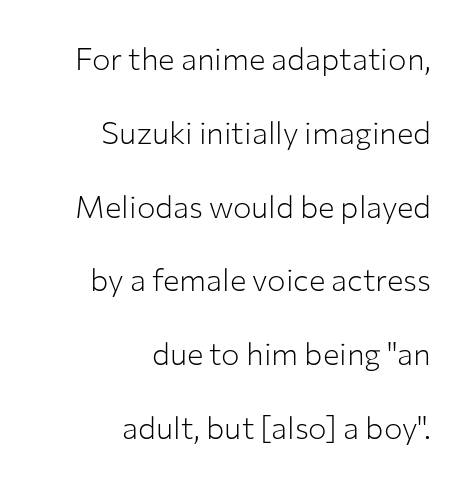
Q: Is the text bold? A: No.
Q: Is the text italic (slanted)? A: No, it is upright.
Q: Is the typeface a serif or a sans-serif typeface? A: Sans-serif.
Q: Is the text underlined? A: No.
Q: How is the paragraph aligned? A: Right-aligned.
Q: Is the spacing between letters normal or unusually wide? A: Normal.
Q: Is the spacing between lines tight, normal or loose? A: Loose.
Q: Width (condensed, normal, or wide)? A: Normal.
Q: Stroke contrast? A: Low.
Q: x-height? A: Medium.
Q: Monospaced? A: No.
